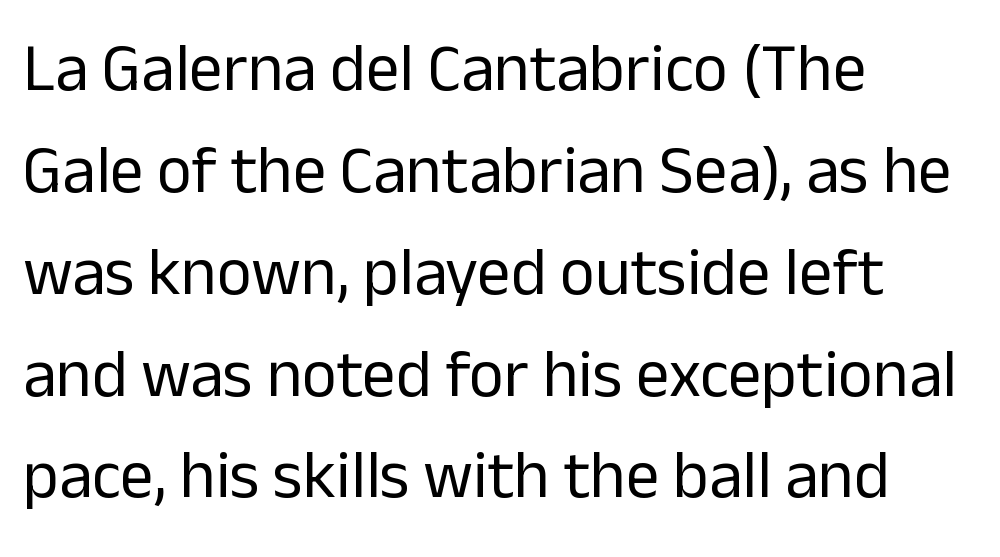
Is the stroke heavy? The answer is a plain regular-or-lighter. Bare-footed words on every line. Font category for this specimen: sans-serif. Left-aligned paragraph, ragged on the right. Spacing verdict: proportional, widths tailored to each character. Tracking value appears to be zero — textbook default spacing.
